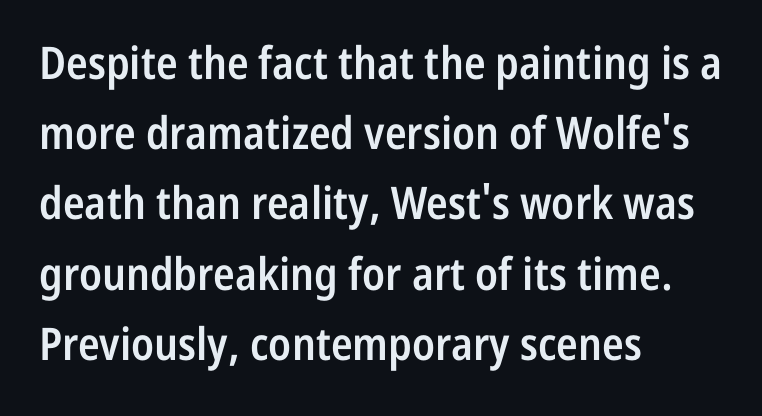
The image shows 45 px semibold, condensed sans-serif type, upright; set left-aligned, normal line spacing (1.56x), normal letter spacing, not underlined; low stroke contrast and a medium x-height.
